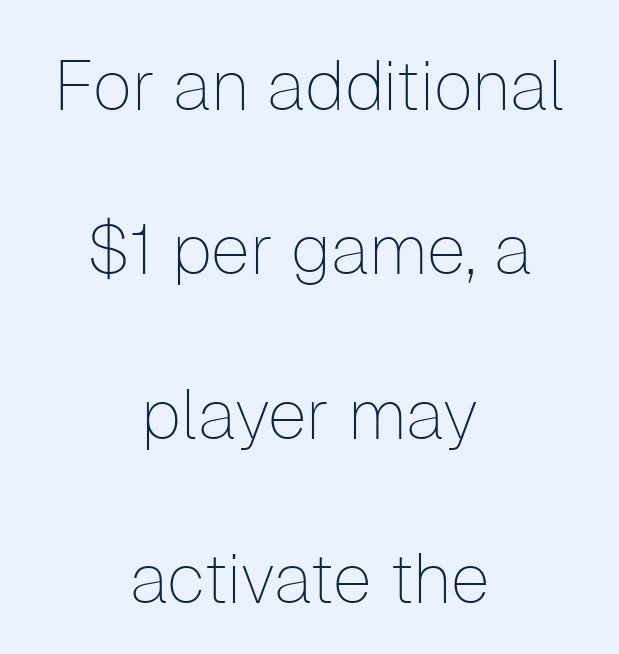
{"serif": "no", "italic": "no", "bold": "no", "weight": "thin", "width": "normal", "stroke_contrast": "low", "x_height": "medium", "monospaced": "no", "underline": "no", "align": "center", "line_spacing": "loose", "line_spacing_ratio": 2.35, "letter_spacing": "normal", "letter_spacing_em": 0.0, "glyph_px": 70}
